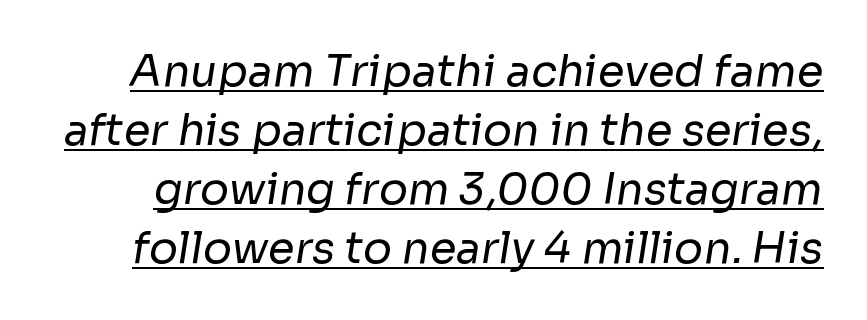
The image shows 43 px regular-weight sans-serif type; set normal line spacing (1.37x), normal letter spacing, underlined; low stroke contrast and a medium x-height.
